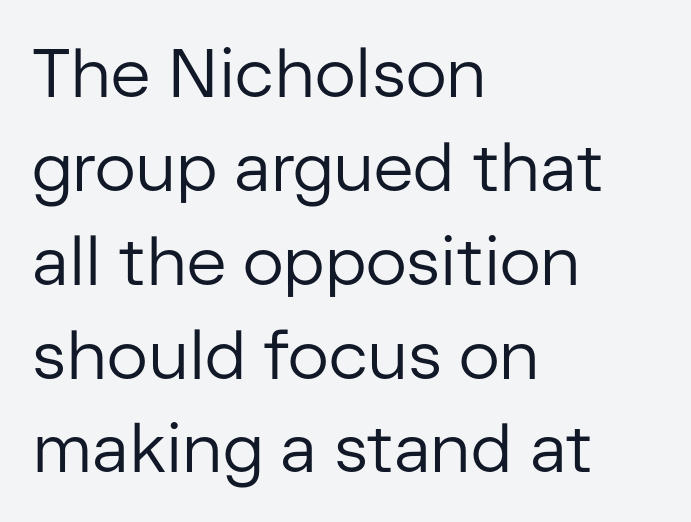
The image shows 68 px regular-weight sans-serif type, upright; set left-aligned, normal line spacing (1.38x), normal letter spacing, not underlined; low stroke contrast and a medium x-height.
